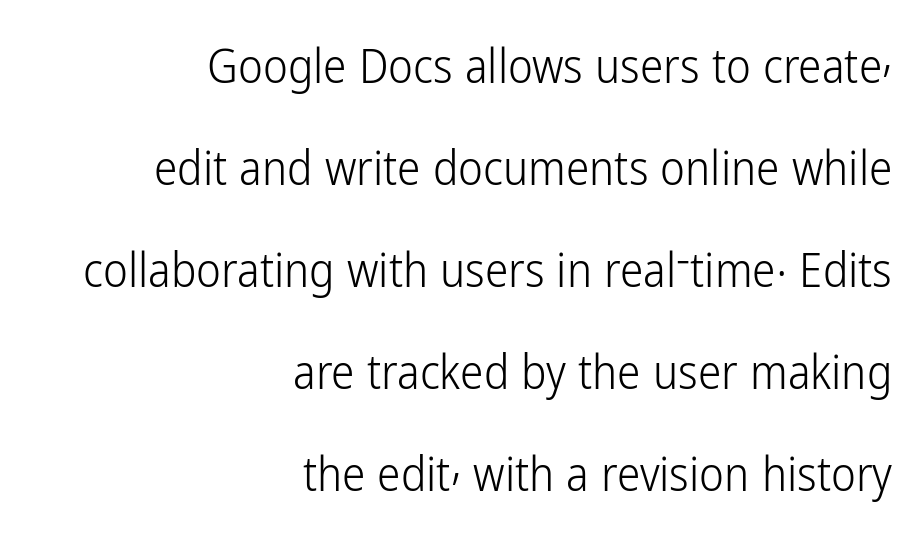
Q: Is the text bold? A: No.
Q: Is the text italic (slanted)? A: No, it is upright.
Q: Is the typeface a serif or a sans-serif typeface? A: Sans-serif.
Q: Is the text underlined? A: No.
Q: How is the paragraph aligned? A: Right-aligned.
Q: Is the spacing between letters normal or unusually wide? A: Normal.
Q: Is the spacing between lines tight, normal or loose? A: Loose.
Q: Width (condensed, normal, or wide)? A: Condensed.
Q: Stroke contrast? A: Low.
Q: x-height? A: Medium.
Q: Monospaced? A: No.
